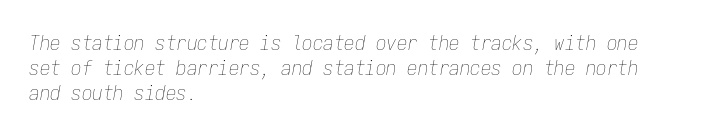
Check under the words: just untouched page. Weight: regular or lighter. Notice how the stems are inclined rather than vertical — that's the hallmark of italics. All the whitespace from short lines collects on the right. The letterforms sit shoulder to shoulder at normal distance.
